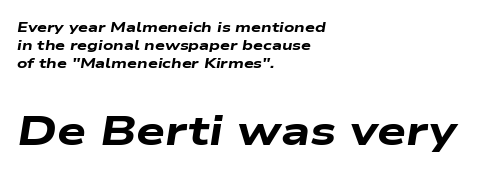
{"italic": "yes", "lean": "right", "slant_degrees": 9, "bold": "yes", "weight": "heavy", "width": "wide", "stroke_contrast": "low", "x_height": "medium", "monospaced": "no", "underline": "no", "align": "left", "line_spacing": "normal", "line_spacing_ratio": 1.27, "letter_spacing": "normal", "letter_spacing_em": 0.0, "larger_block": "second", "size_ratio": 2.93, "glyph_px": 41}
